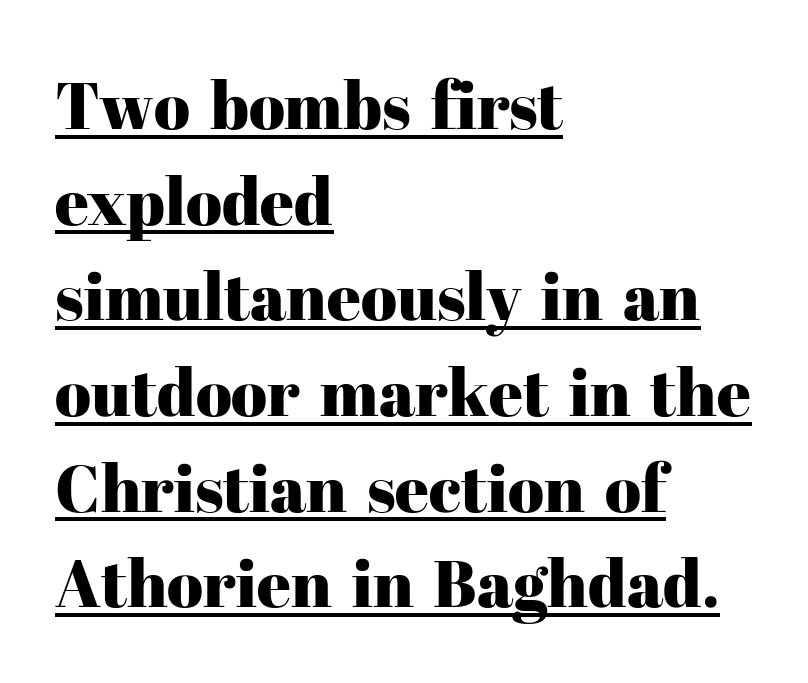
The image shows 66 px serif type, upright; set left-aligned, normal line spacing (1.45x), normal letter spacing, underlined; high stroke contrast and a medium x-height.
